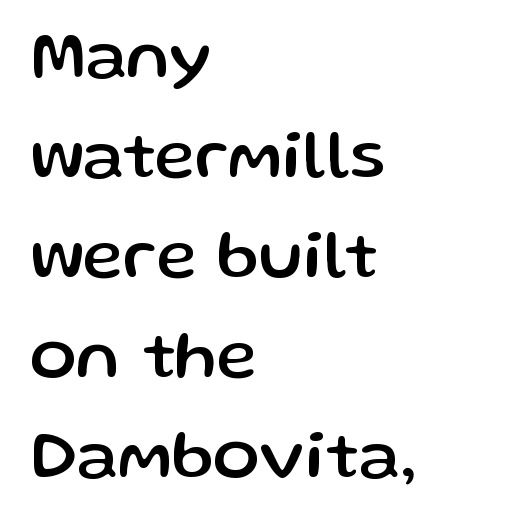
The image shows 69 px sans-serif type, upright; set left-aligned, normal line spacing (1.45x), normal letter spacing, not underlined; low stroke contrast and a medium x-height.
